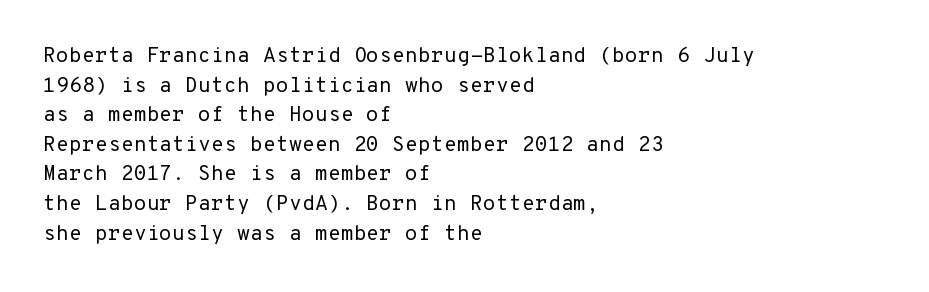
{"italic": "no", "bold": "no", "underline": "no", "align": "left", "line_spacing": "normal", "line_spacing_ratio": 1.41, "letter_spacing": "normal", "letter_spacing_em": 0.0, "glyph_px": 21}
